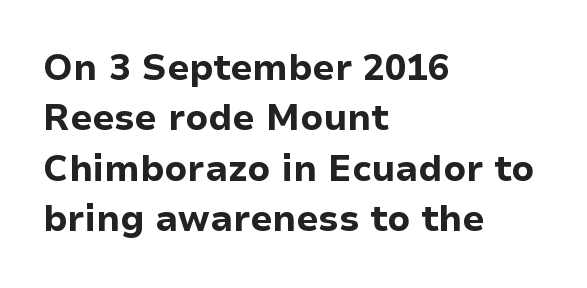
Q: Is the text bold? A: Yes.
Q: Is the text italic (slanted)? A: No, it is upright.
Q: Is the typeface a serif or a sans-serif typeface? A: Sans-serif.
Q: Is the text underlined? A: No.
Q: How is the paragraph aligned? A: Left-aligned.
Q: Is the spacing between letters normal or unusually wide? A: Normal.
Q: Is the spacing between lines tight, normal or loose? A: Normal.
Q: Width (condensed, normal, or wide)? A: Normal.
Q: Stroke contrast? A: Low.
Q: x-height? A: Medium.
Q: Monospaced? A: No.
